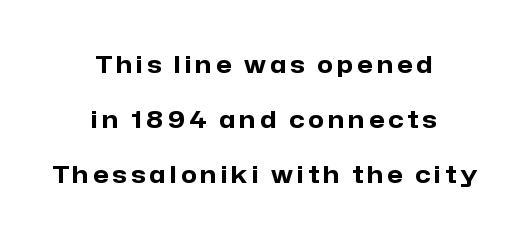
The image shows 23 px bold type, upright; set centered, loose line spacing (2.4x), not underlined.
